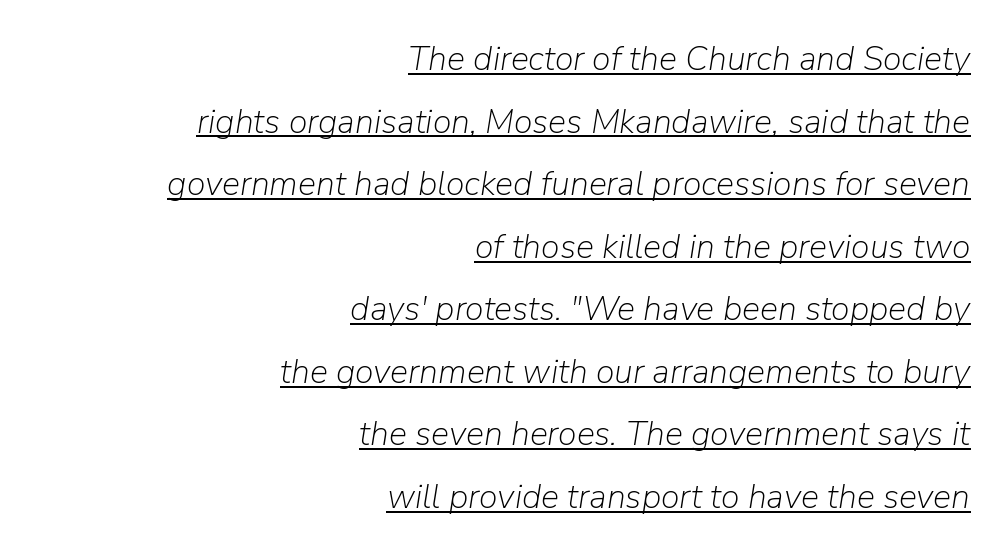
Q: Is the text bold? A: No.
Q: Is the text italic (slanted)? A: Yes, it leans right by about 9 degrees.
Q: Is the text underlined? A: Yes.
Q: How is the paragraph aligned? A: Right-aligned.
Q: Is the spacing between letters normal or unusually wide? A: Normal.
Q: Width (condensed, normal, or wide)? A: Normal.
Q: Stroke contrast? A: Low.
Q: x-height? A: Medium.
Q: Monospaced? A: No.
